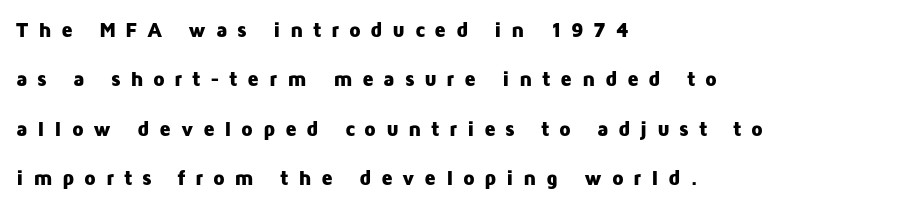
The image shows 21 px bold type, upright; set left-aligned, loose line spacing (2.35x), unusually wide letter spacing (+0.45 em), not underlined.
